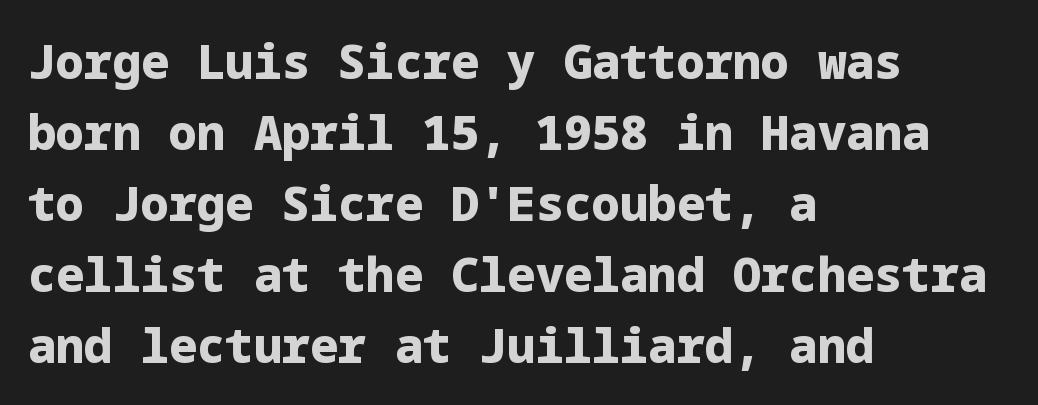
Q: Is the text bold? A: Yes.
Q: Is the text italic (slanted)? A: No, it is upright.
Q: Is the typeface a serif or a sans-serif typeface? A: Sans-serif.
Q: Is the text underlined? A: No.
Q: How is the paragraph aligned? A: Left-aligned.
Q: Is the spacing between letters normal or unusually wide? A: Normal.
Q: Is the spacing between lines tight, normal or loose? A: Normal.
Q: Width (condensed, normal, or wide)? A: Normal.
Q: Stroke contrast? A: Low.
Q: x-height? A: Medium.
